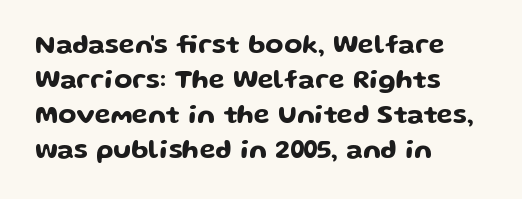
The image shows 26 px text type, upright; set left-aligned, normal line spacing (1.34x), normal letter spacing, not underlined.
